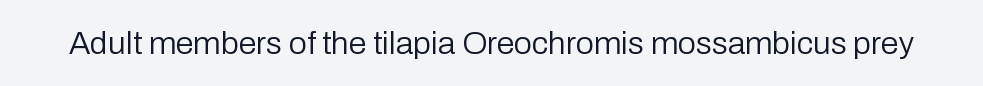
{"serif": "no", "italic": "no", "bold": "no", "weight": "regular", "width": "normal", "stroke_contrast": "low", "x_height": "medium", "monospaced": "no", "underline": "no", "letter_spacing": "normal", "letter_spacing_em": 0.0, "glyph_px": 32}
